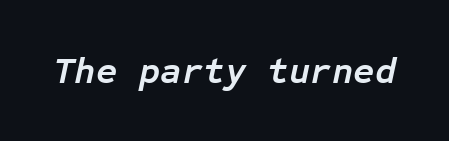
Q: Is the text bold? A: Yes.
Q: Is the text italic (slanted)? A: Yes, it leans right by about 12 degrees.
Q: Is the text underlined? A: No.
Q: Is the spacing between letters normal or unusually wide? A: Normal.
Q: Width (condensed, normal, or wide)? A: Normal.
Q: Stroke contrast? A: Low.
Q: x-height? A: Medium.
Q: Monospaced? A: Yes.
